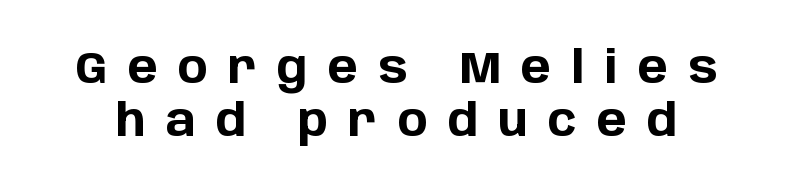
The image shows 45 px bold sans-serif type, upright; set line spacing 1.18x, unusually wide letter spacing (+0.45 em), not underlined; low stroke contrast and a large x-height.
